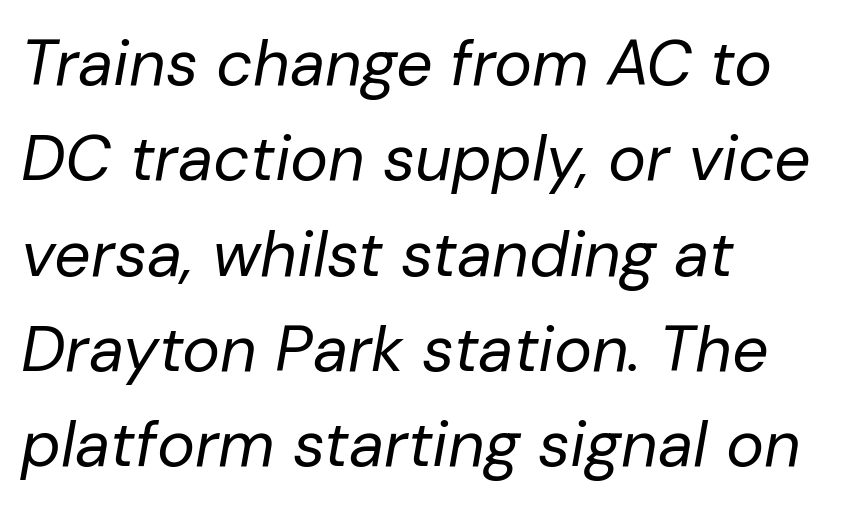
Q: Is the text bold? A: No.
Q: Is the text italic (slanted)? A: Yes, it leans right by about 10 degrees.
Q: Is the text underlined? A: No.
Q: How is the paragraph aligned? A: Left-aligned.
Q: Is the spacing between letters normal or unusually wide? A: Normal.
Q: Is the spacing between lines tight, normal or loose? A: Normal.
Q: Width (condensed, normal, or wide)? A: Normal.
Q: Stroke contrast? A: Low.
Q: x-height? A: Medium.
Q: Monospaced? A: No.
